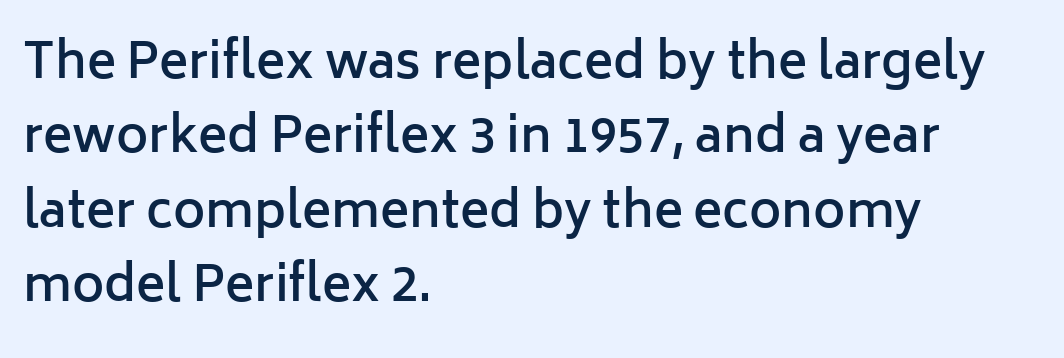
The image shows 49 px semibold sans-serif type, upright; set left-aligned, normal line spacing (1.52x), normal letter spacing, not underlined; low stroke contrast and a medium x-height.
